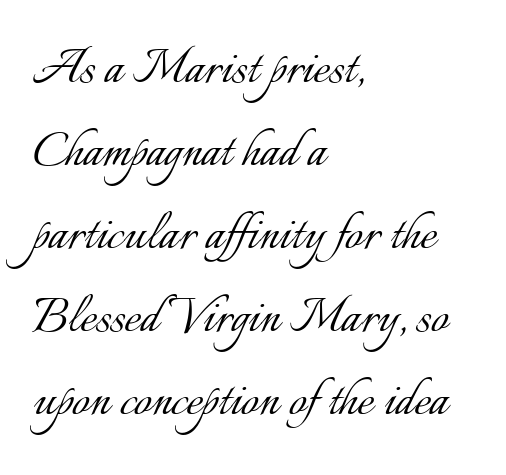
Q: Is the text bold? A: No.
Q: Is the text italic (slanted)? A: Yes.
Q: Is the text underlined? A: No.
Q: How is the paragraph aligned? A: Left-aligned.
Q: Is the spacing between letters normal or unusually wide? A: Normal.
Q: Is the spacing between lines tight, normal or loose? A: Normal.
Q: Width (condensed, normal, or wide)? A: Normal.
Q: Stroke contrast? A: Low.
Q: x-height? A: Small.
Q: Monospaced? A: No.
